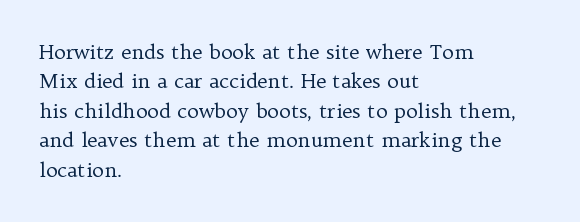
Q: Is the text bold? A: No.
Q: Is the text italic (slanted)? A: No, it is upright.
Q: Is the text underlined? A: No.
Q: How is the paragraph aligned? A: Left-aligned.
Q: Is the spacing between letters normal or unusually wide? A: Normal.
Q: Is the spacing between lines tight, normal or loose? A: Normal.
